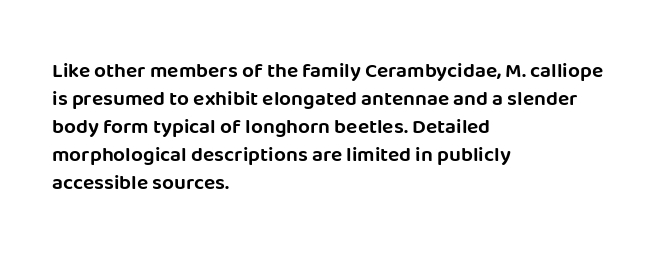
Q: Is the text italic (slanted)? A: No, it is upright.
Q: Is the text underlined? A: No.
Q: How is the paragraph aligned? A: Left-aligned.
Q: Is the spacing between letters normal or unusually wide? A: Normal.
Q: Is the spacing between lines tight, normal or loose? A: Normal.
